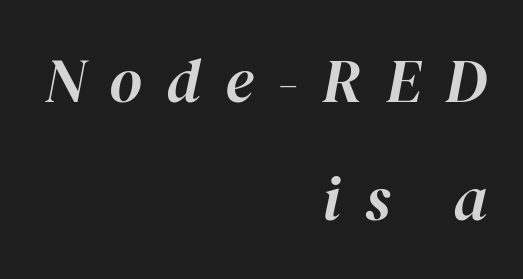
{"italic": "yes", "lean": "right", "slant_degrees": 12, "width": "normal", "stroke_contrast": "high", "x_height": "medium", "monospaced": "no", "underline": "no", "align": "right", "line_spacing_ratio": 1.88, "letter_spacing": "wide", "letter_spacing_em": 0.38, "glyph_px": 63}
